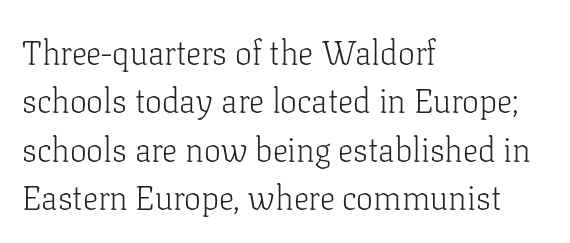
The specimen omits any rule beneath the text block's lines. This sample uses plain, unmodified letter spacing. Each letter keeps its own natural width here, so spacing adapts to shape. The passage shown is not bold in any degree. Reading down the block, your eye returns to a fixed left position each line. Regarding serifs, this sample has them.
